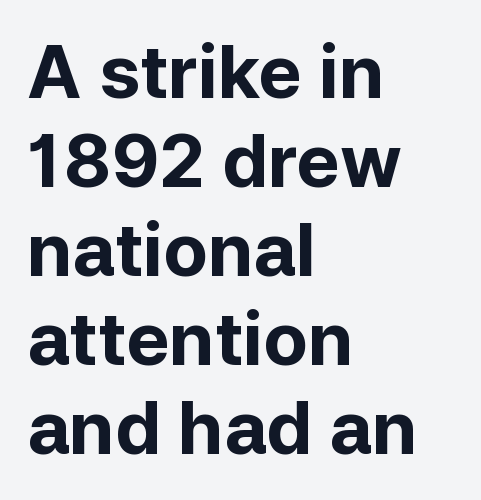
Notice how the stems are strictly vertical — no italics here. The face used here is proportionally spaced, like ordinary book or web type. The sample has been set heavy, in full bold. Bare-footed words on every line.
